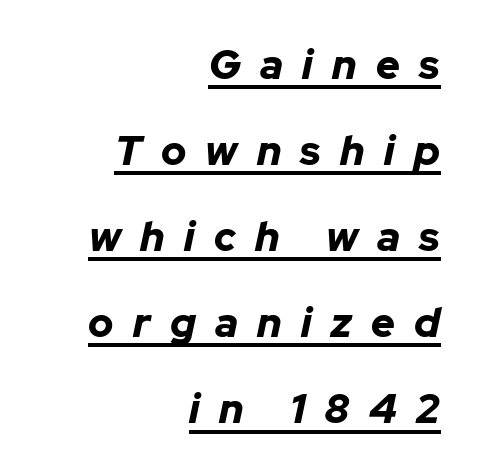
{"italic": "yes", "lean": "right", "slant_degrees": 12, "bold": "yes", "weight": "bold", "width": "normal", "stroke_contrast": "low", "x_height": "medium", "monospaced": "no", "underline": "yes", "align": "right", "line_spacing": "loose", "line_spacing_ratio": 2.1, "letter_spacing": "wide", "letter_spacing_em": 0.47, "glyph_px": 41}
